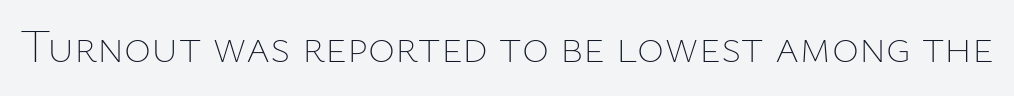
Default kerning and tracking; the words read as compact shapes. Compared with a typical body face, this is equally light or lighter still. Character widths vary here, with narrow letters taking less room than wide ones. Any mark beneath the type? The region is blank.
